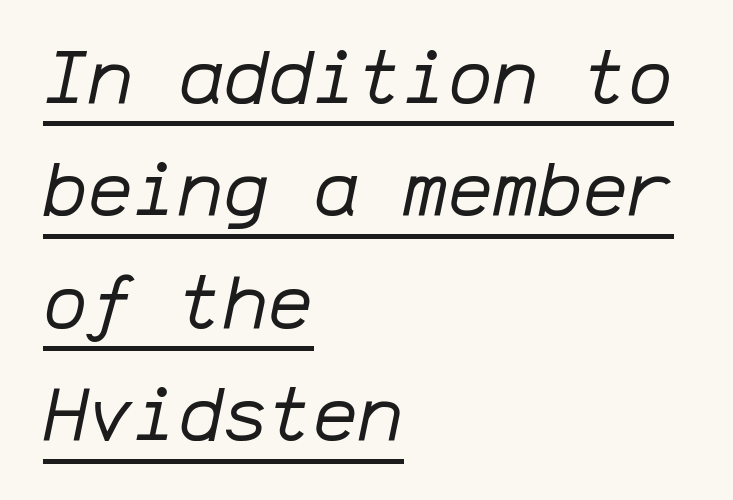
The image shows 75 px regular-weight type, italic (leaning right), monospaced; set left-aligned, normal line spacing (1.5x), normal letter spacing, underlined; low stroke contrast and a medium x-height.
